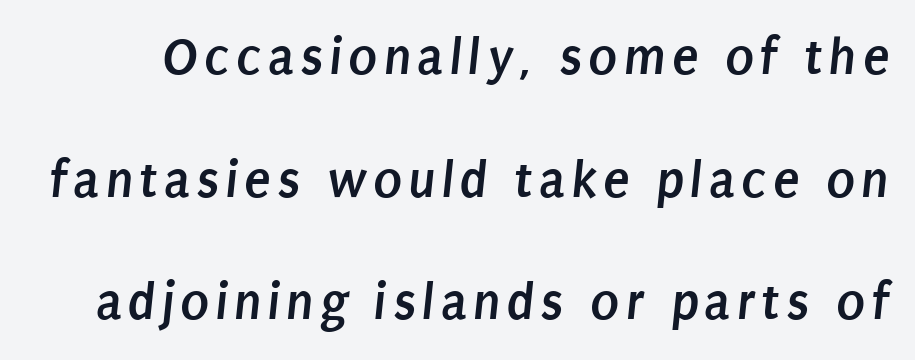
The image shows 54 px semibold, condensed sans-serif type; set loose line spacing (2.27x), not underlined; low stroke contrast and a large x-height.
